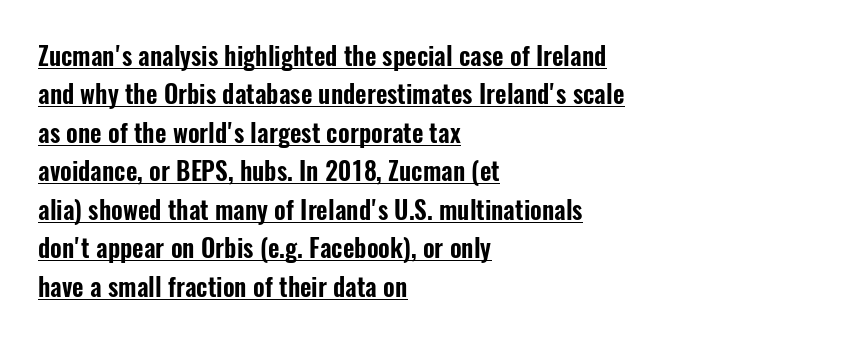
The image shows 25 px text type, upright; set left-aligned, normal line spacing (1.54x), normal letter spacing, underlined.
